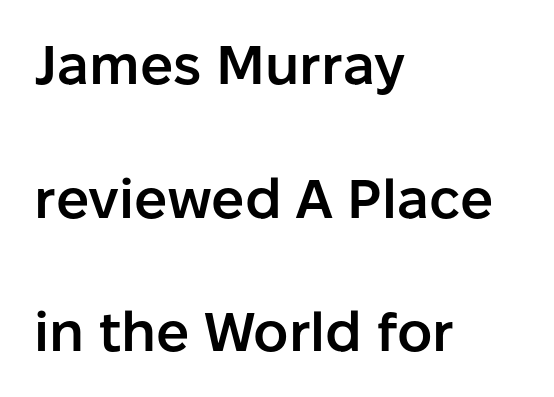
The image shows 55 px semibold sans-serif type, upright; set left-aligned, loose line spacing (2.43x), normal letter spacing, not underlined; low stroke contrast and a medium x-height.
